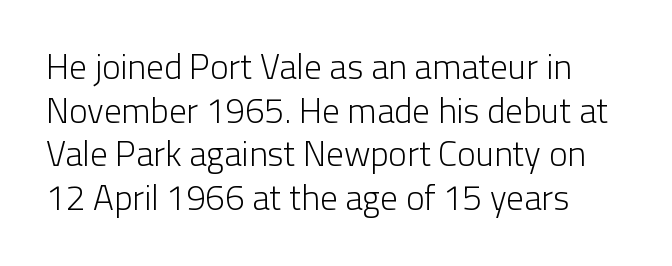
{"serif": "no", "italic": "no", "bold": "no", "weight": "light", "width": "normal", "stroke_contrast": "low", "x_height": "medium", "monospaced": "no", "underline": "no", "line_spacing": "normal", "line_spacing_ratio": 1.25, "letter_spacing": "normal", "letter_spacing_em": 0.0, "glyph_px": 35}
